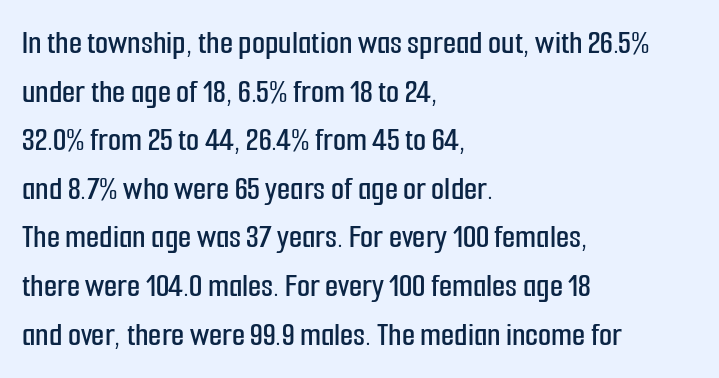
The image shows 34 px condensed sans-serif type, upright; set left-aligned, normal line spacing (1.43x), normal letter spacing, not underlined; low stroke contrast and a medium x-height.
